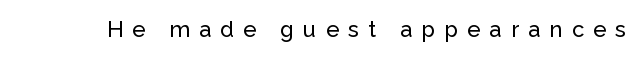
Short note: letters widely spaced. Characters remain perfectly vertical along every line. The strip under each line holds only bare page.
